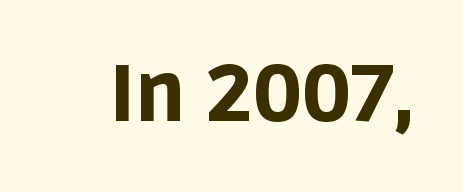
The image shows 80 px bold sans-serif type, upright; set normal letter spacing, not underlined; low stroke contrast and a large x-height.
